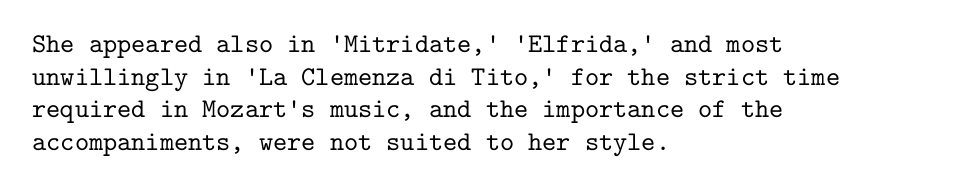
Q: Is the text italic (slanted)? A: No, it is upright.
Q: Is the text underlined? A: No.
Q: How is the paragraph aligned? A: Left-aligned.
Q: Is the spacing between letters normal or unusually wide? A: Normal.
